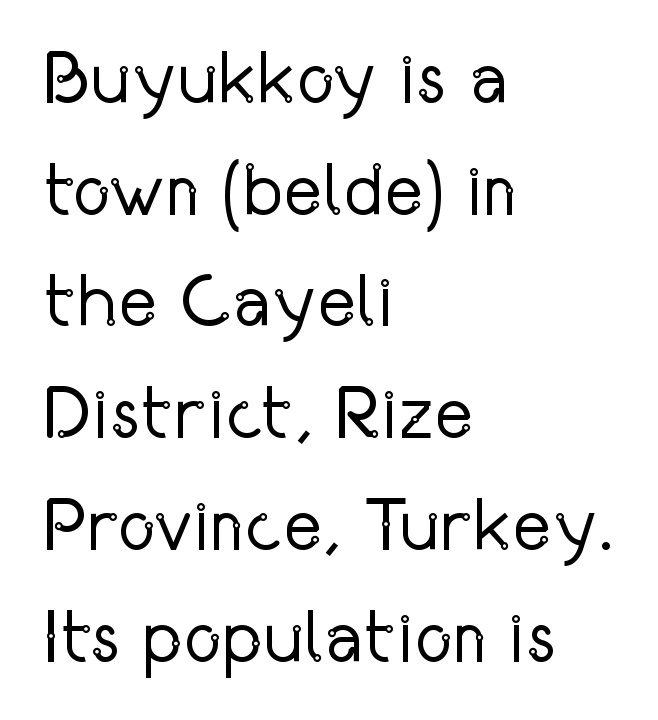
{"serif": "no", "italic": "no", "bold": "no", "weight": "regular", "width": "condensed", "stroke_contrast": "low", "x_height": "medium", "monospaced": "no", "underline": "no", "align": "left", "line_spacing": "normal", "line_spacing_ratio": 1.51, "letter_spacing": "normal", "letter_spacing_em": 0.0, "glyph_px": 74}
